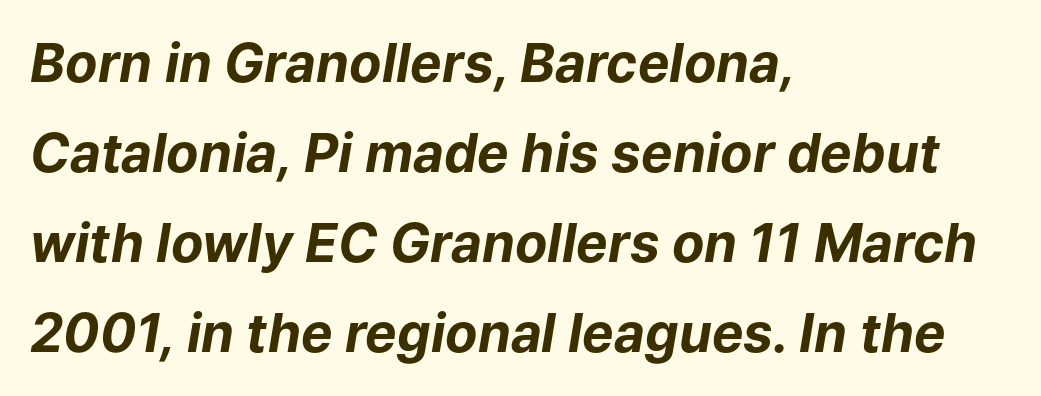
{"italic": "yes", "lean": "right", "slant_degrees": 9, "bold": "yes", "weight": "bold", "width": "normal", "stroke_contrast": "low", "x_height": "medium", "monospaced": "no", "underline": "no", "align": "left", "line_spacing": "normal", "line_spacing_ratio": 1.7, "letter_spacing": "normal", "letter_spacing_em": 0.0, "glyph_px": 53}
